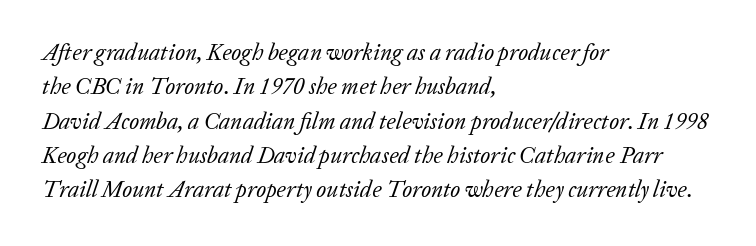
The image shows 23 px text type, italic (leaning right); set left-aligned, normal line spacing (1.49x), normal letter spacing, not underlined.
